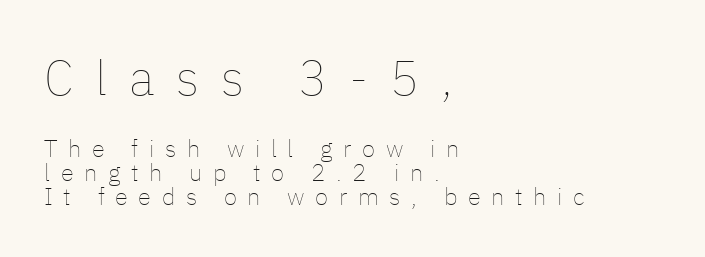
The image shows 49 px thin type, upright; set left-aligned, tight line spacing (1.0x), unusually wide letter spacing (+0.44 em), not underlined; the first (top) block is 2.04x larger; low stroke contrast and a medium x-height.
